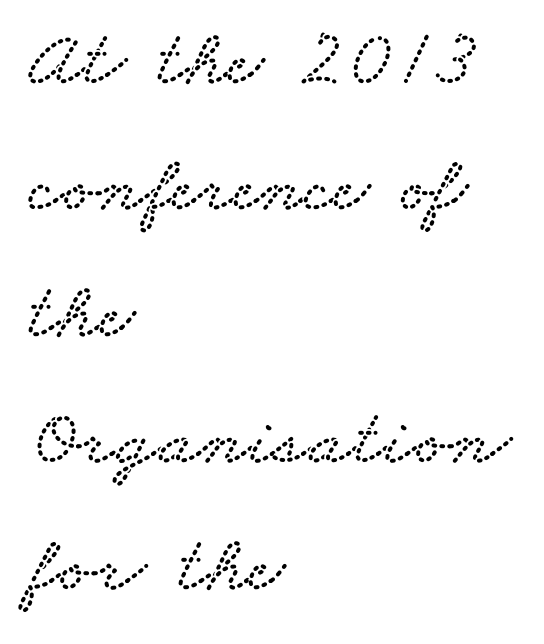
{"serif": "yes", "width": "wide", "stroke_contrast": "low", "x_height": "small", "monospaced": "no", "underline": "no", "align": "left", "line_spacing": "normal", "line_spacing_ratio": 1.58, "letter_spacing": "normal", "letter_spacing_em": 0.0, "glyph_px": 80}
